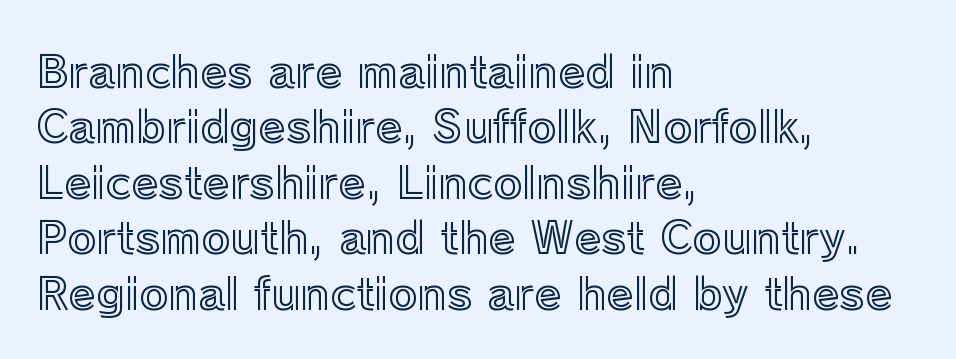
Ordinary non-slanted type is in use. Layout note: lines flush left. A bare baseline throughout the passage. In terms of leading, this rendering sits right in the middle. Compared with typical body copy, the letter spacing here is the same.
